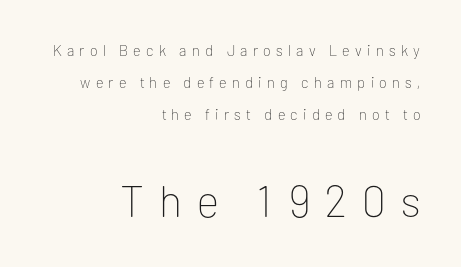
Q: Is the text bold? A: No.
Q: Is the text italic (slanted)? A: No, it is upright.
Q: Is the typeface a serif or a sans-serif typeface? A: Sans-serif.
Q: Is the text underlined? A: No.
Q: How is the paragraph aligned? A: Right-aligned.
Q: Is the spacing between letters normal or unusually wide? A: Unusually wide.
Q: Is the spacing between lines tight, normal or loose? A: Loose.
Q: Which block of text is set in a larger size, the first (top) or the second (bottom)? A: The second (bottom) one.
Q: Width (condensed, normal, or wide)? A: Normal.
Q: Stroke contrast? A: Low.
Q: x-height? A: Medium.
Q: Monospaced? A: No.
